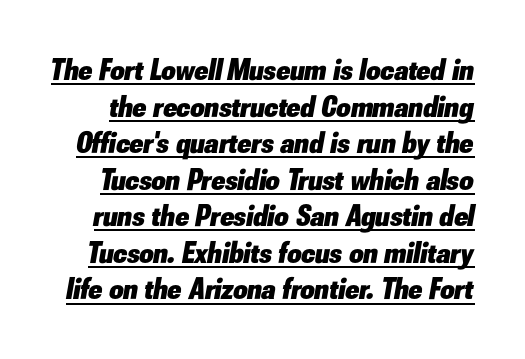
{"italic": "yes", "lean": "right", "slant_degrees": 10, "bold": "yes", "weight": "heavy", "width": "normal", "stroke_contrast": "low", "x_height": "small", "monospaced": "no", "underline": "yes", "line_spacing_ratio": 1.18, "letter_spacing": "normal", "letter_spacing_em": 0.0, "glyph_px": 31}
